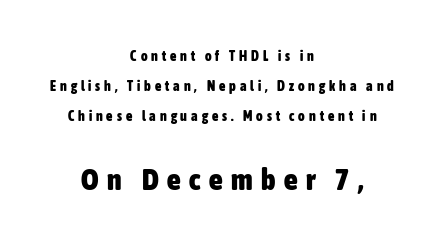
This rendering widens character spacing well past its baseline value. Line starts and ends both wander, symmetrically. Do the characters align in a grid? No, the font is proportional. Leading: increased. Bold? Absolutely — the strokes are thick and heavy.
